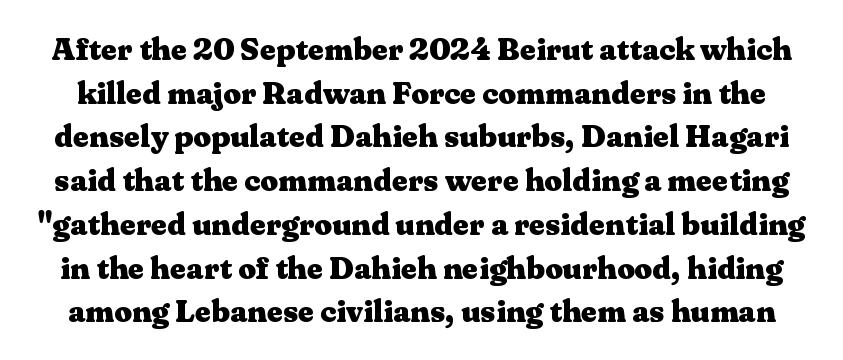
Caption: standard tracking, unaltered. Check the space under the baseline: it is left empty. This is heavy type, rendered in bold. Quick note: not italic, upright.
